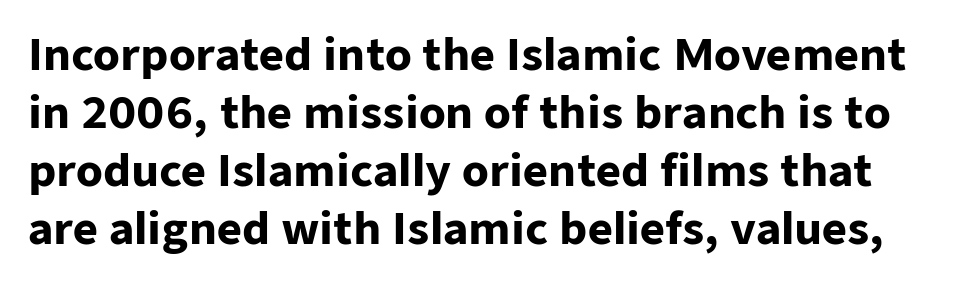
Q: Is the text bold? A: Yes.
Q: Is the text italic (slanted)? A: No, it is upright.
Q: Is the typeface a serif or a sans-serif typeface? A: Sans-serif.
Q: Is the text underlined? A: No.
Q: Is the spacing between letters normal or unusually wide? A: Normal.
Q: Is the spacing between lines tight, normal or loose? A: Normal.
Q: Width (condensed, normal, or wide)? A: Normal.
Q: Stroke contrast? A: Low.
Q: x-height? A: Medium.
Q: Monospaced? A: No.
